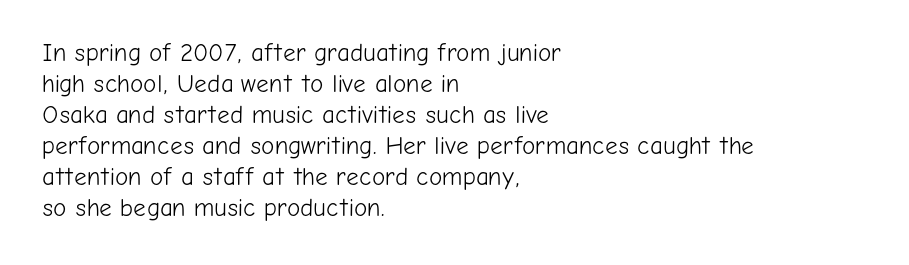
Q: Is the text bold? A: No.
Q: Is the text italic (slanted)? A: No, it is upright.
Q: Is the text underlined? A: No.
Q: How is the paragraph aligned? A: Left-aligned.
Q: Is the spacing between letters normal or unusually wide? A: Normal.
